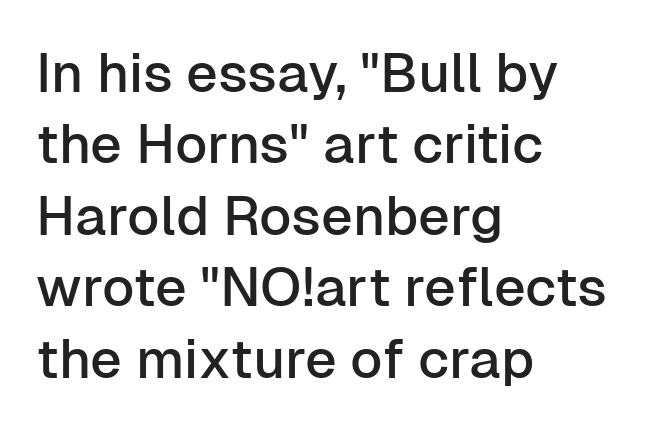
Type without underlining. Evenly set lines give the paragraph a standard silhouette. Think of a printed novel: that variable character pitch is what you see here. This is the regular roman posture of the typeface. The lines are quadded left. The typeface chosen for these lines omits serifs.
